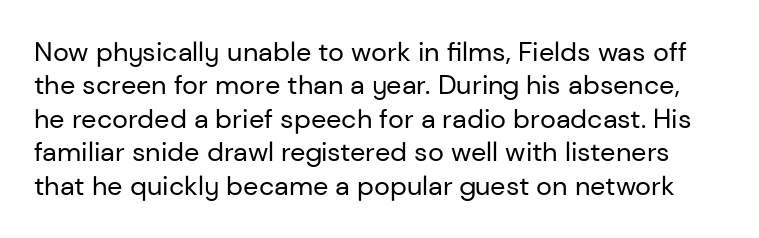
Q: Is the text bold? A: No.
Q: Is the text italic (slanted)? A: No, it is upright.
Q: Is the text underlined? A: No.
Q: Is the spacing between letters normal or unusually wide? A: Normal.
